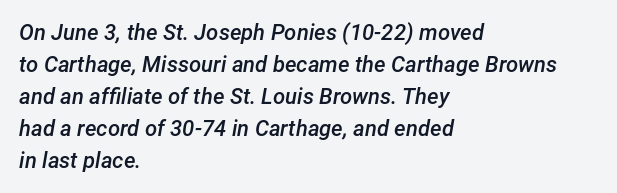
The image shows 22 px text type, italic (leaning right); set left-aligned, normal line spacing (1.45x), normal letter spacing, not underlined.
